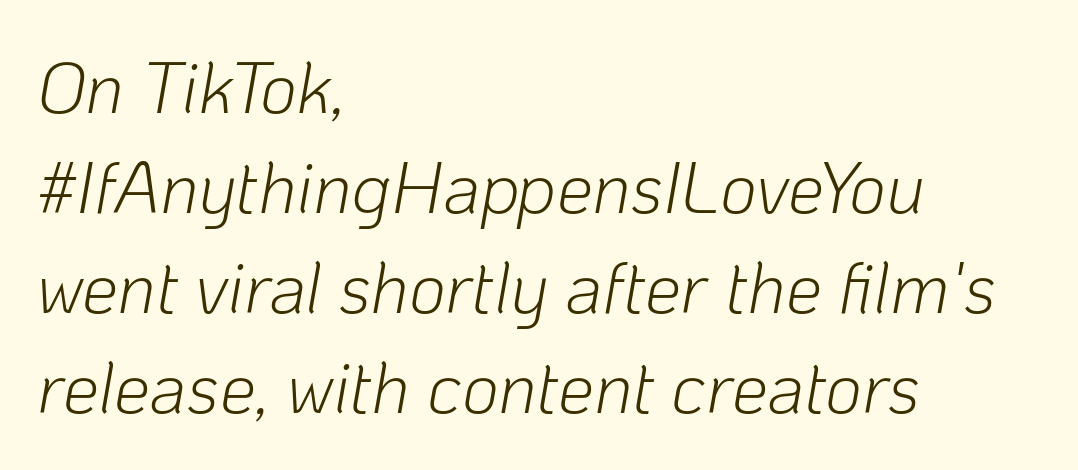
Q: Is the text bold? A: No.
Q: Is the text italic (slanted)? A: Yes, it leans right by about 10 degrees.
Q: Is the text underlined? A: No.
Q: How is the paragraph aligned? A: Left-aligned.
Q: Is the spacing between letters normal or unusually wide? A: Normal.
Q: Is the spacing between lines tight, normal or loose? A: Normal.
Q: Width (condensed, normal, or wide)? A: Normal.
Q: Stroke contrast? A: Low.
Q: x-height? A: Medium.
Q: Monospaced? A: No.
